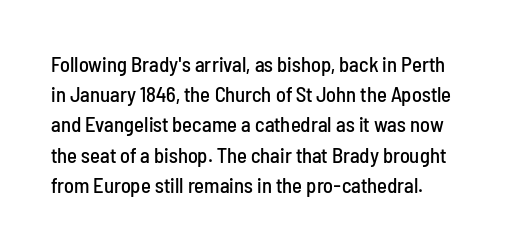
{"italic": "no", "underline": "no", "line_spacing": "normal", "line_spacing_ratio": 1.44, "letter_spacing": "normal", "letter_spacing_em": 0.0, "glyph_px": 21}
